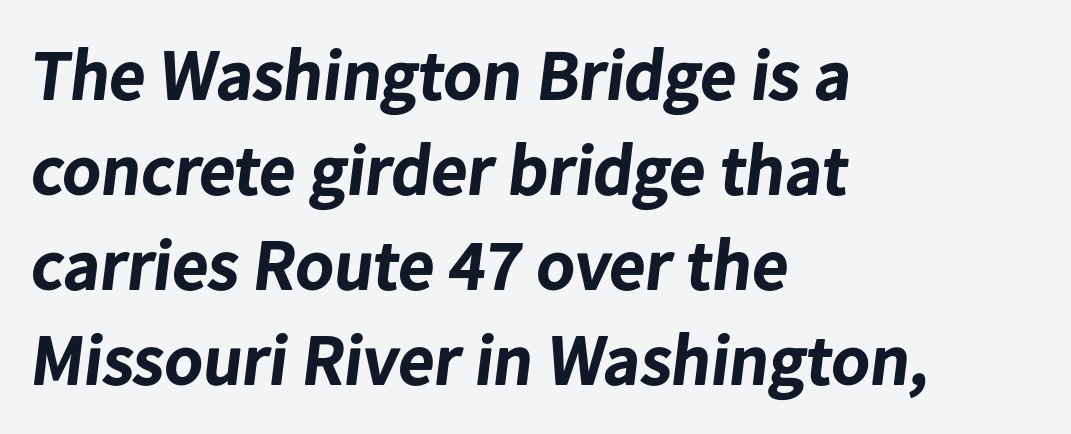
The image shows 71 px bold sans-serif type; set left-aligned, normal line spacing (1.34x), normal letter spacing, not underlined; low stroke contrast and a medium x-height.
